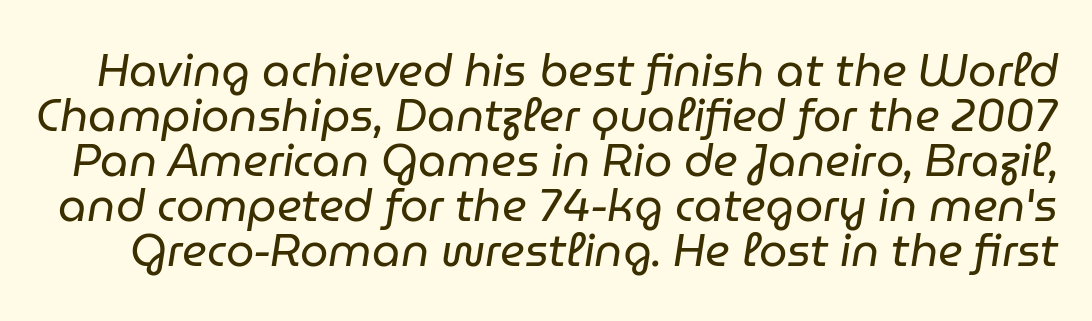
Glance below the letters and you will spot only blank space. Line spacing here is tight. Each stroke keeps to a modest, everyday thickness or less. The line texture is even and compact thanks to regular tracking.
